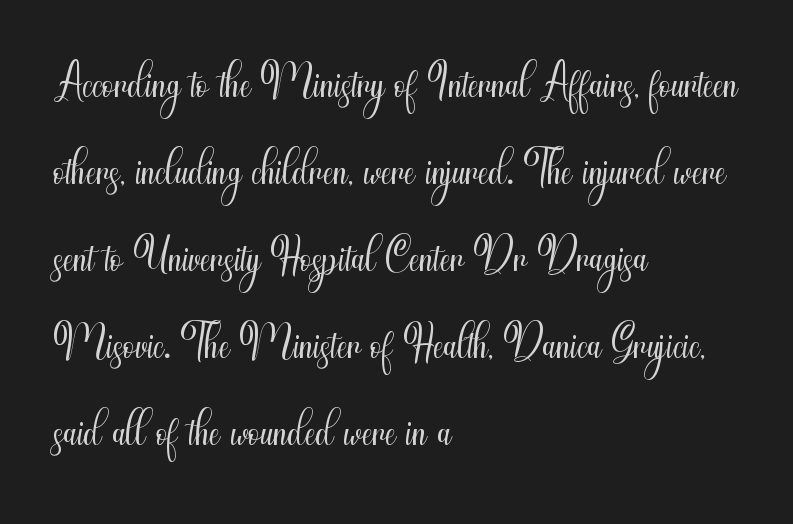
Students, note that the glyphs here touch the page at normal intervals. This reads as an unemphasized weight, regular at the heaviest. No word sits above an underline. Where is the straight margin? On the left.
